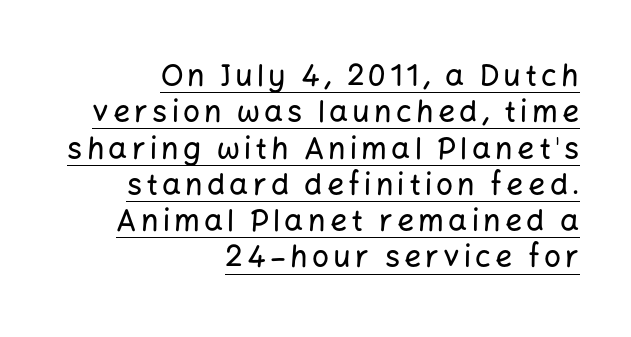
The image shows 30 px sans-serif type, upright; set right-aligned, line spacing 1.21x, underlined; low stroke contrast and a medium x-height.
